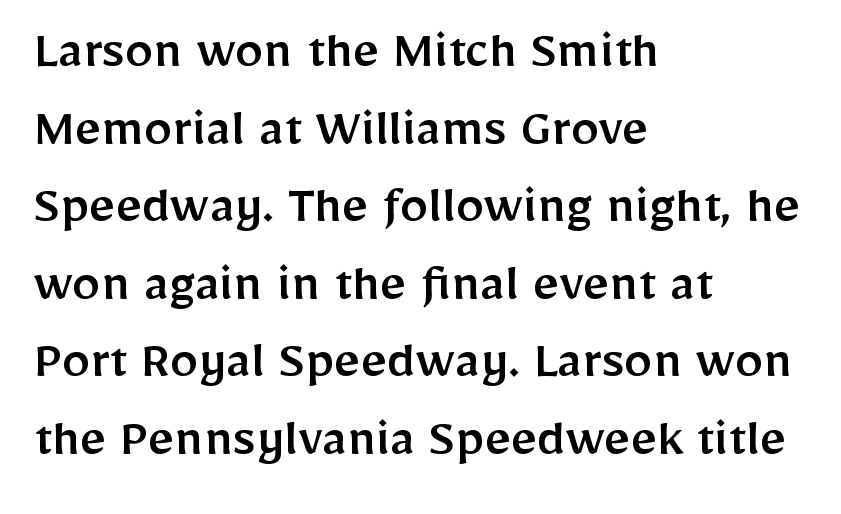
The image shows 57 px sans-serif type, upright; set left-aligned, normal line spacing (1.36x), normal letter spacing, not underlined; low stroke contrast and a medium x-height.
